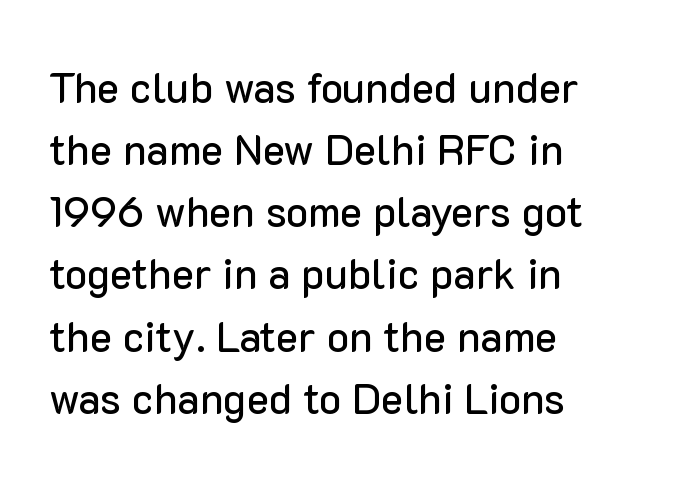
Q: Is the text italic (slanted)? A: No, it is upright.
Q: Is the typeface a serif or a sans-serif typeface? A: Sans-serif.
Q: Is the text underlined? A: No.
Q: How is the paragraph aligned? A: Left-aligned.
Q: Is the spacing between letters normal or unusually wide? A: Normal.
Q: Is the spacing between lines tight, normal or loose? A: Normal.
Q: Width (condensed, normal, or wide)? A: Normal.
Q: Stroke contrast? A: Low.
Q: x-height? A: Medium.
Q: Monospaced? A: No.
